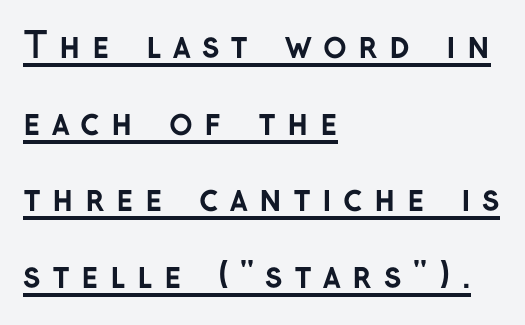
Notice how thick the strokes are: this is what a full bold looks like. The face used here is a sans, in the tradition of grotesques and geometrics. Baseline-to-baseline distance is far greater than the letter height. In terms of posture, this sample is upright.
